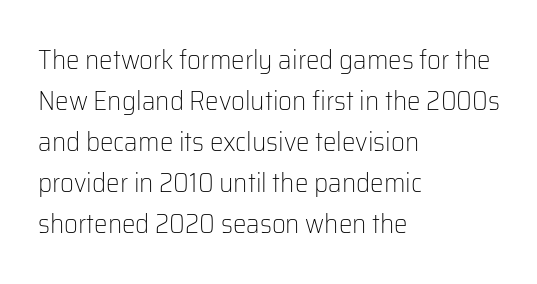
The image shows 27 px text type, upright; set left-aligned, normal line spacing (1.52x), normal letter spacing, not underlined.
